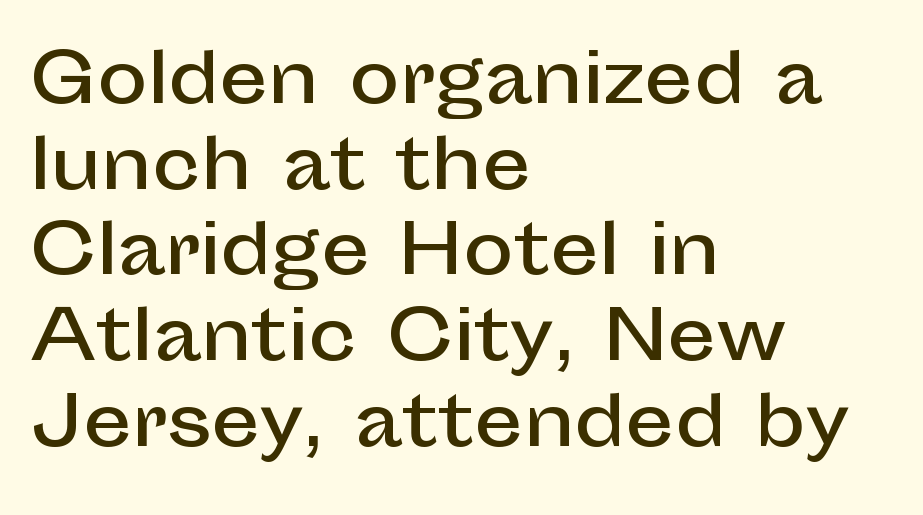
The image shows 68 px sans-serif type, upright; set left-aligned, normal line spacing (1.26x), normal letter spacing, not underlined; low stroke contrast and a medium x-height.
